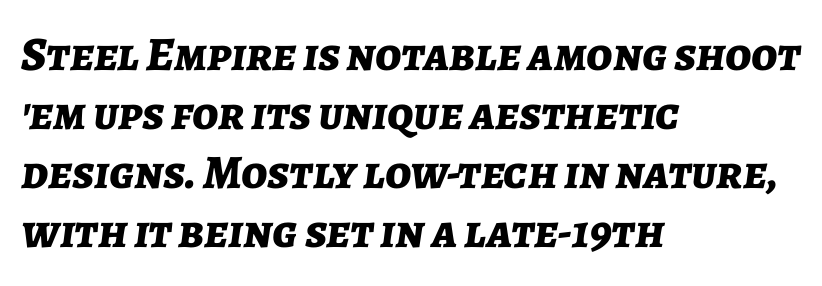
Compared with ordinary roman type, these characters are visibly tilted. Words float on clear page, feet unadorned. The glyphs have the mass of a bold cut. You could not count columns in this text — the font is proportionally spaced. Nobody touched the tracking dial on this one.
